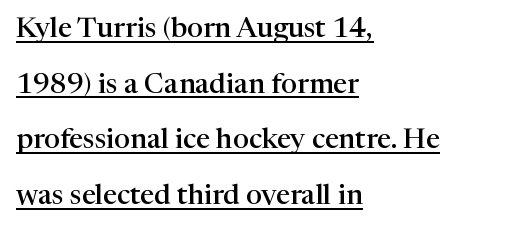
Q: Is the text bold? A: Semi-bold.
Q: Is the text italic (slanted)? A: No, it is upright.
Q: Is the typeface a serif or a sans-serif typeface? A: Serif.
Q: Is the text underlined? A: Yes.
Q: How is the paragraph aligned? A: Left-aligned.
Q: Is the spacing between letters normal or unusually wide? A: Normal.
Q: Is the spacing between lines tight, normal or loose? A: Loose.
Q: Width (condensed, normal, or wide)? A: Normal.
Q: Stroke contrast? A: High.
Q: x-height? A: Medium.
Q: Monospaced? A: No.
